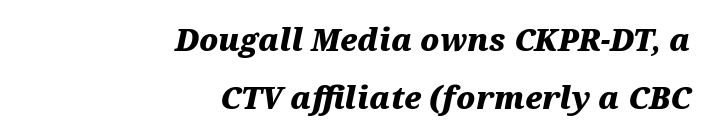
You can tell it's italic because the verticals aren't actually vertical. Summary of vertical rhythm: relaxed, with wide interline spacing. Any mark beneath the type? The region is blank. This sample has the flowing, uneven cadence of proportional lettering. Thick stems and heavy bowls — unmistakably bold.
